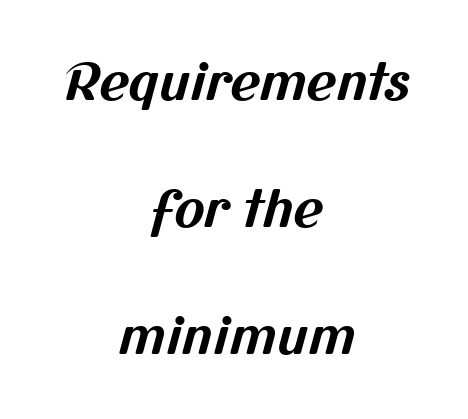
{"serif": "no", "bold": "yes", "weight": "bold", "width": "normal", "stroke_contrast": "medium", "x_height": "medium", "monospaced": "no", "underline": "no", "align": "center", "line_spacing": "loose", "line_spacing_ratio": 2.49, "letter_spacing": "normal", "letter_spacing_em": 0.0, "glyph_px": 51}
